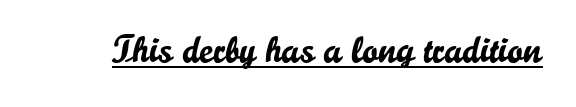
{"serif": "no", "width": "normal", "stroke_contrast": "low", "x_height": "small", "monospaced": "no", "underline": "yes", "letter_spacing": "normal", "letter_spacing_em": 0.0, "glyph_px": 38}
